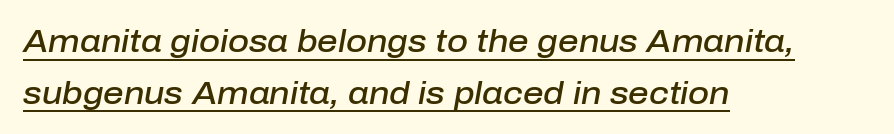
{"italic": "yes", "lean": "right", "slant_degrees": 10, "bold": "semi", "weight": "semibold", "width": "normal", "stroke_contrast": "low", "x_height": "medium", "monospaced": "no", "underline": "yes", "align": "left", "line_spacing": "normal", "line_spacing_ratio": 1.62, "letter_spacing": "normal", "letter_spacing_em": 0.0, "glyph_px": 32}
